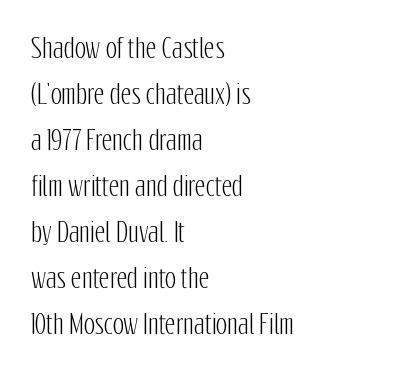
Anything drawn beneath the words? Only blank space. The type sits square on the baseline with zero lean. Each word holds together tightly as a unit, with standard inter-letter gaps. This rendering uses left alignment, leaving the right contour irregular.
